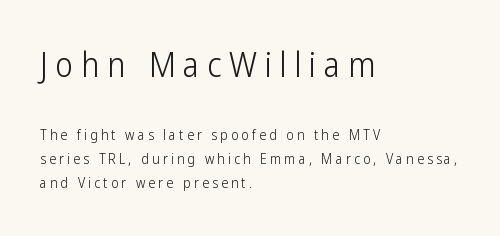
The image shows 34 px light, condensed sans-serif type, upright; set left-aligned, line spacing 1.71x, unusually wide letter spacing (+0.22 em), not underlined; the first (top) block is 2.43x larger; low stroke contrast and a medium x-height.
